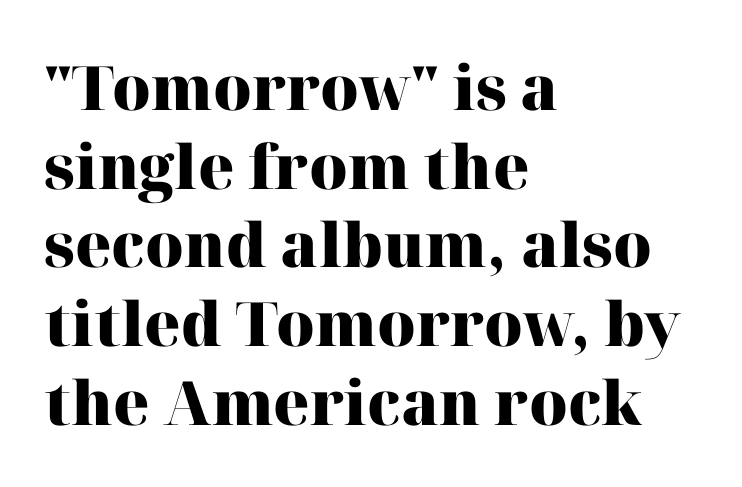
Q: Is the text bold? A: Yes.
Q: Is the text italic (slanted)? A: No, it is upright.
Q: Is the typeface a serif or a sans-serif typeface? A: Serif.
Q: Is the text underlined? A: No.
Q: How is the paragraph aligned? A: Left-aligned.
Q: Is the spacing between letters normal or unusually wide? A: Normal.
Q: Is the spacing between lines tight, normal or loose? A: Normal.
Q: Width (condensed, normal, or wide)? A: Normal.
Q: Stroke contrast? A: High.
Q: x-height? A: Medium.
Q: Monospaced? A: No.
